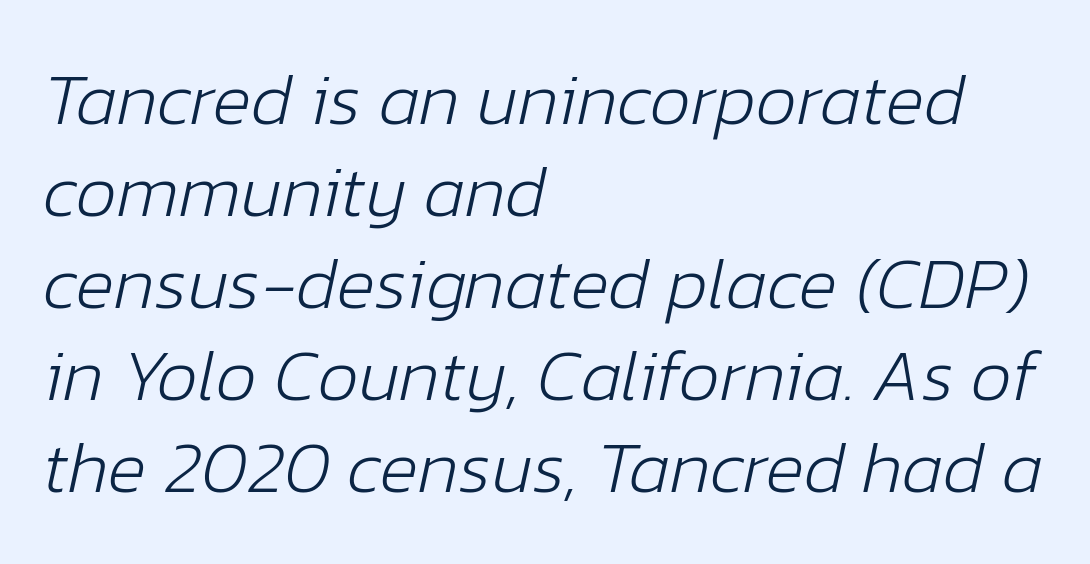
Q: Is the text bold? A: No.
Q: Is the text italic (slanted)? A: Yes, it leans right by about 12 degrees.
Q: Is the text underlined? A: No.
Q: How is the paragraph aligned? A: Left-aligned.
Q: Is the spacing between letters normal or unusually wide? A: Normal.
Q: Is the spacing between lines tight, normal or loose? A: Normal.
Q: Width (condensed, normal, or wide)? A: Normal.
Q: Stroke contrast? A: Low.
Q: x-height? A: Medium.
Q: Monospaced? A: No.
